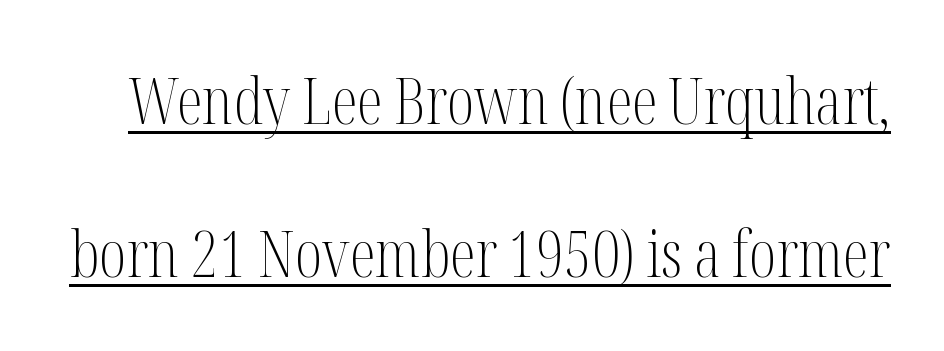
Q: Is the text bold? A: No.
Q: Is the text italic (slanted)? A: No, it is upright.
Q: Is the typeface a serif or a sans-serif typeface? A: Serif.
Q: Is the text underlined? A: Yes.
Q: Is the spacing between letters normal or unusually wide? A: Normal.
Q: Is the spacing between lines tight, normal or loose? A: Loose.
Q: Width (condensed, normal, or wide)? A: Condensed.
Q: Stroke contrast? A: Medium.
Q: x-height? A: Medium.
Q: Monospaced? A: No.
